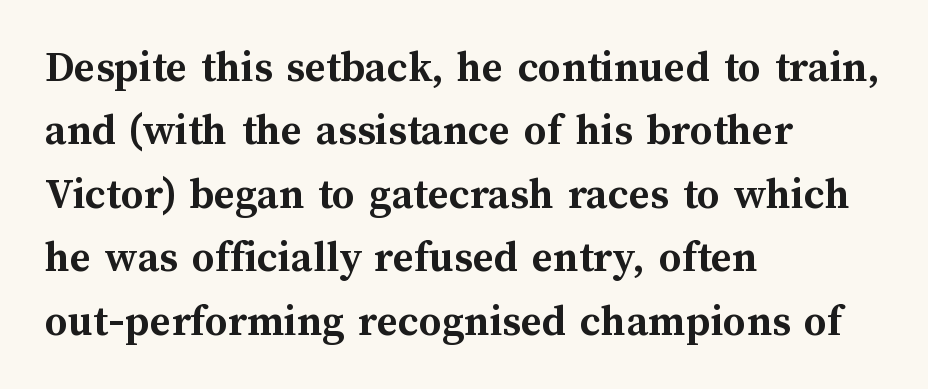
The image shows 45 px semibold type, upright; set left-aligned, normal line spacing (1.41x), normal letter spacing, not underlined; medium stroke contrast and a medium x-height.
